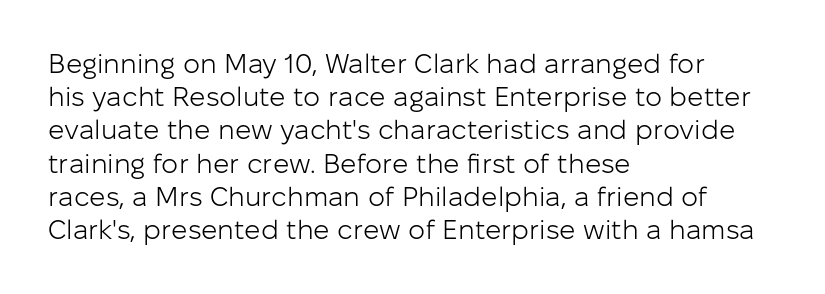
{"italic": "no", "bold": "no", "underline": "no", "align": "left", "line_spacing_ratio": 1.23, "letter_spacing": "normal", "letter_spacing_em": 0.0, "glyph_px": 27}
